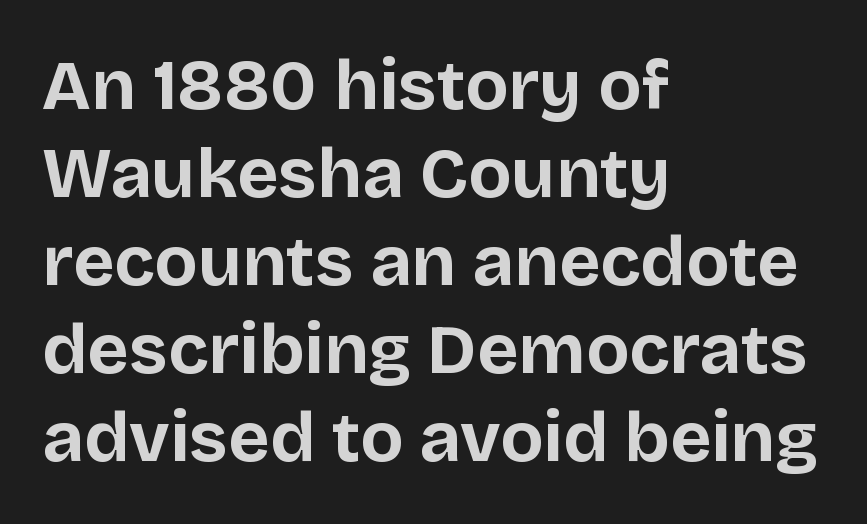
Stroke thickness is high; the sample reads as a true bold. Is there any slant? The stems are plumb. Caption: multi-line text, flush left, ragged right. Underlining? Definitely not there.
